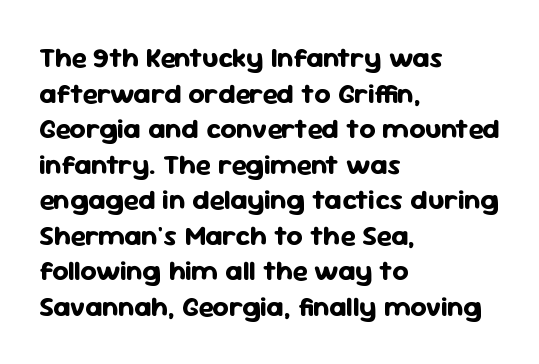
These lines sit exactly where default settings would place them. Designer's note — italics off, roman on. These lines are composed in type without serifs. Typographic density is high because the face is bold. Honestly, there is no underline to notice here at all.
